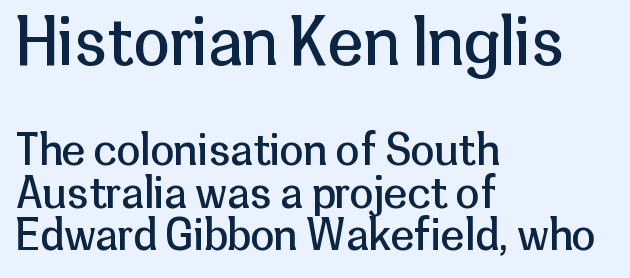
The image shows 65 px regular-weight sans-serif type, upright; set left-aligned, tight line spacing (0.99x), normal letter spacing, not underlined; the first (top) block is 1.51x larger; low stroke contrast and a medium x-height.
